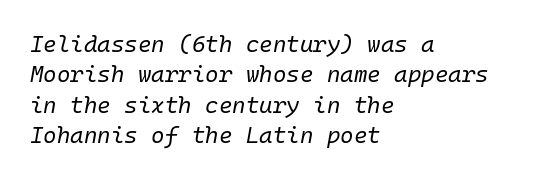
Does the leading feel generous? No, just average. Typeset ragged right — the left edge is the straight one. These lines keep a tight, regular rhythm from letter to letter. Characters are canted at an angle relative to the baseline's perpendicular. Words float on clear page, feet unadorned.
